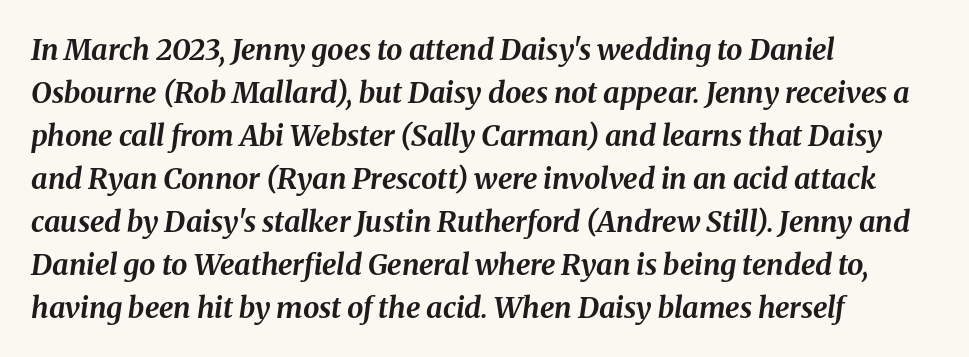
The image shows 29 px bold type, italic (leaning right); set left-aligned, normal line spacing (1.48x), normal letter spacing, not underlined; medium stroke contrast and a medium x-height.
